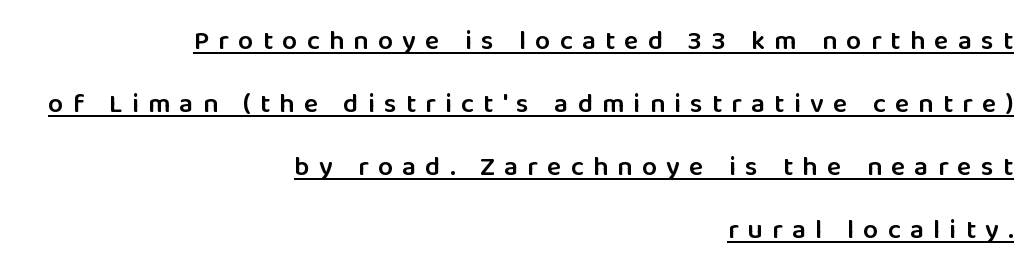
{"italic": "no", "bold": "semi", "underline": "yes", "align": "right", "line_spacing": "loose", "line_spacing_ratio": 2.33, "letter_spacing": "wide", "letter_spacing_em": 0.34, "glyph_px": 27}
